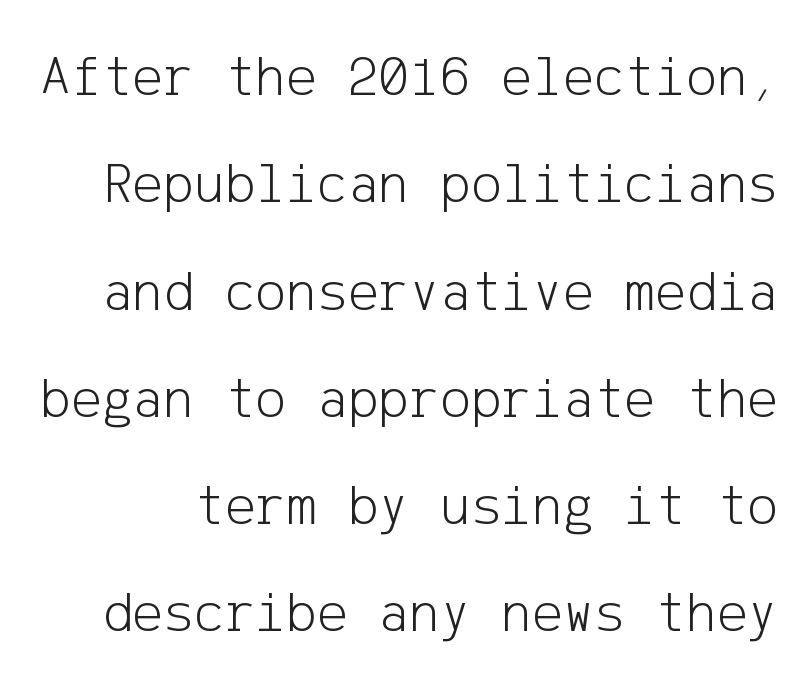
The image shows 58 px light sans-serif type, upright; set line spacing 1.85x, normal letter spacing, not underlined; low stroke contrast and a medium x-height.
